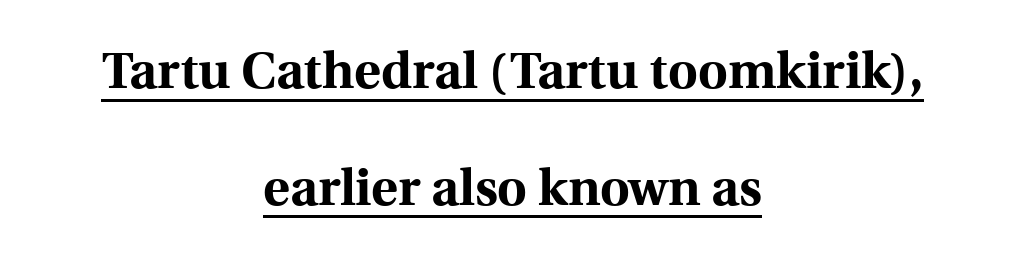
Each letter keeps its own natural width here, so spacing adapts to shape. Letter spacing: default. Caption: lettering with a line underneath. This sample trades compactness for vertical openness between lines.
